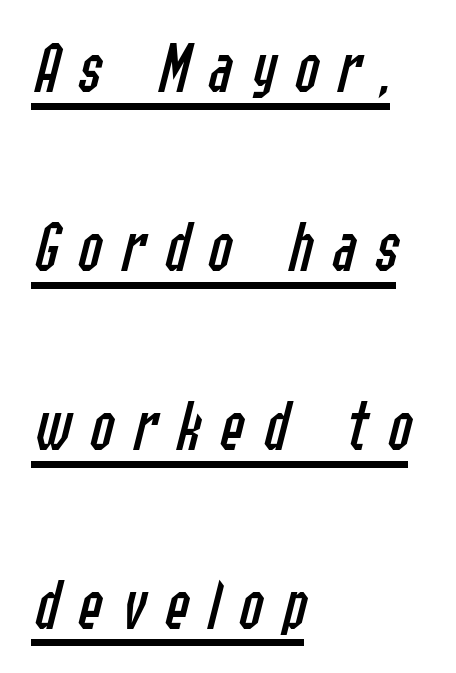
The image shows 73 px regular-weight, condensed type, italic (leaning right); set left-aligned, loose line spacing (2.45x), unusually wide letter spacing (+0.26 em), underlined; low stroke contrast and a medium x-height.
